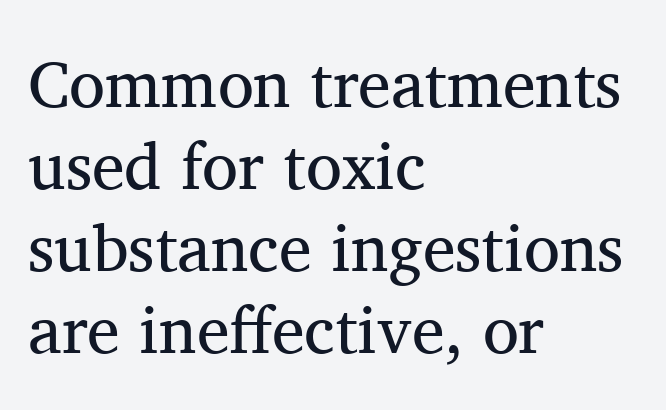
Q: Is the text bold? A: No.
Q: Is the text italic (slanted)? A: No, it is upright.
Q: Is the typeface a serif or a sans-serif typeface? A: Serif.
Q: Is the text underlined? A: No.
Q: How is the paragraph aligned? A: Left-aligned.
Q: Is the spacing between letters normal or unusually wide? A: Normal.
Q: Width (condensed, normal, or wide)? A: Normal.
Q: Stroke contrast? A: Medium.
Q: x-height? A: Medium.
Q: Monospaced? A: No.
